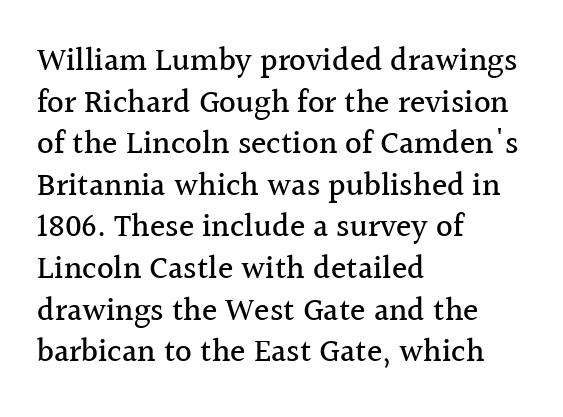
The image shows 32 px serif type, upright; set left-aligned, normal line spacing (1.3x), normal letter spacing, not underlined; a medium x-height.
